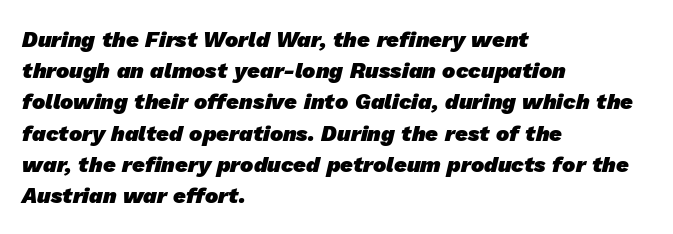
{"bold": "yes", "underline": "no", "align": "left", "line_spacing": "normal", "line_spacing_ratio": 1.42, "letter_spacing": "normal", "letter_spacing_em": 0.0, "glyph_px": 22}
